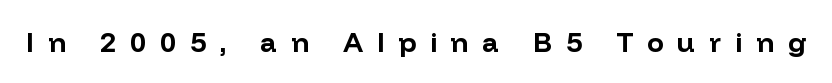
The image shows 28 px bold sans-serif type, upright; set unusually wide letter spacing (+0.49 em), not underlined; low stroke contrast and a medium x-height.
